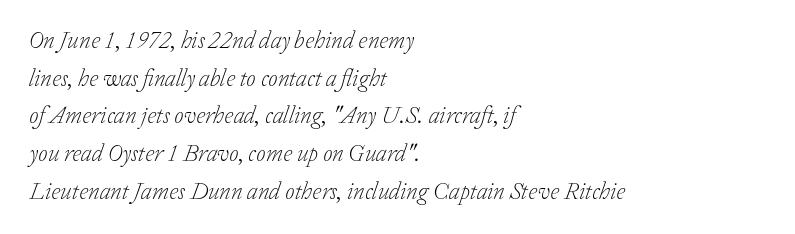
Q: Is the text bold? A: No.
Q: Is the text italic (slanted)? A: Yes, it leans right by about 20 degrees.
Q: Is the text underlined? A: No.
Q: How is the paragraph aligned? A: Left-aligned.
Q: Is the spacing between letters normal or unusually wide? A: Normal.
Q: Is the spacing between lines tight, normal or loose? A: Normal.
